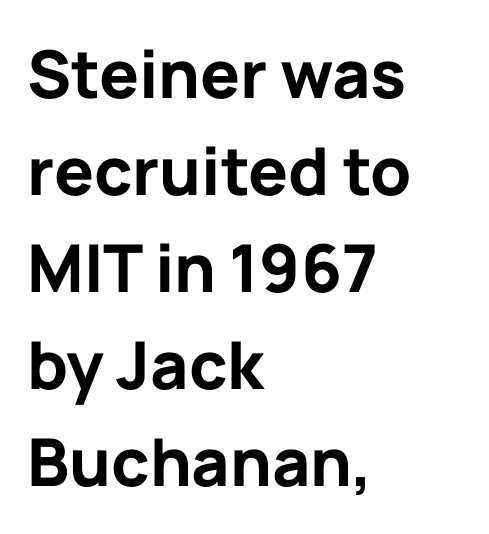
The image shows 66 px bold sans-serif type, upright; set left-aligned, normal line spacing (1.47x), normal letter spacing, not underlined; low stroke contrast and a medium x-height.
